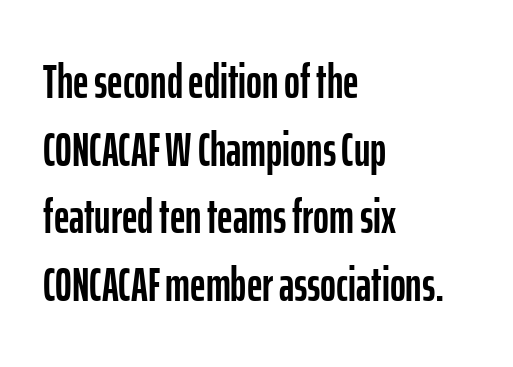
Q: Is the text italic (slanted)? A: No, it is upright.
Q: Is the typeface a serif or a sans-serif typeface? A: Sans-serif.
Q: Is the text underlined? A: No.
Q: How is the paragraph aligned? A: Left-aligned.
Q: Is the spacing between letters normal or unusually wide? A: Normal.
Q: Is the spacing between lines tight, normal or loose? A: Normal.
Q: Width (condensed, normal, or wide)? A: Condensed.
Q: Stroke contrast? A: Low.
Q: x-height? A: Medium.
Q: Monospaced? A: No.
